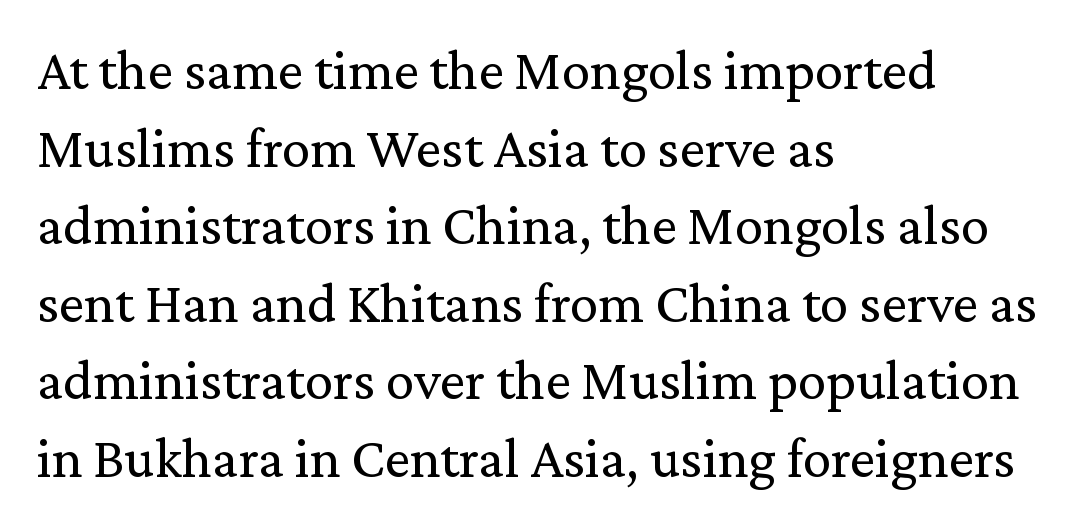
Q: Is the text bold? A: No.
Q: Is the text italic (slanted)? A: No, it is upright.
Q: Is the typeface a serif or a sans-serif typeface? A: Serif.
Q: Is the text underlined? A: No.
Q: How is the paragraph aligned? A: Left-aligned.
Q: Is the spacing between letters normal or unusually wide? A: Normal.
Q: Is the spacing between lines tight, normal or loose? A: Normal.
Q: Width (condensed, normal, or wide)? A: Normal.
Q: Stroke contrast? A: Medium.
Q: x-height? A: Medium.
Q: Monospaced? A: No.
